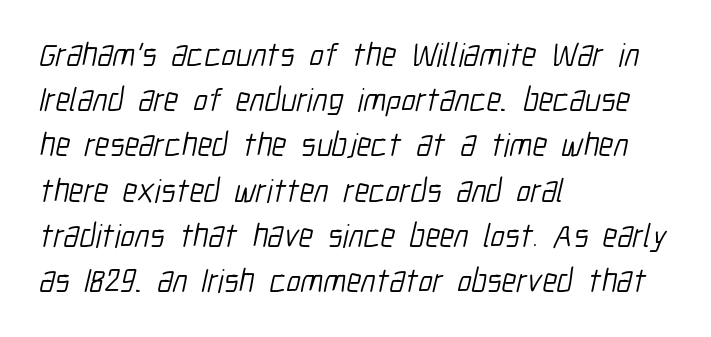
Clear beneath every line of the passage. Caption: multi-line text, flush left, ragged right. No chunkiness to these letters — they're not bold. A typesetter would call this zero additional tracking. Proportional: the letters do not fall into vertical columns. How would I describe the line gaps? Plain and ordinary.
